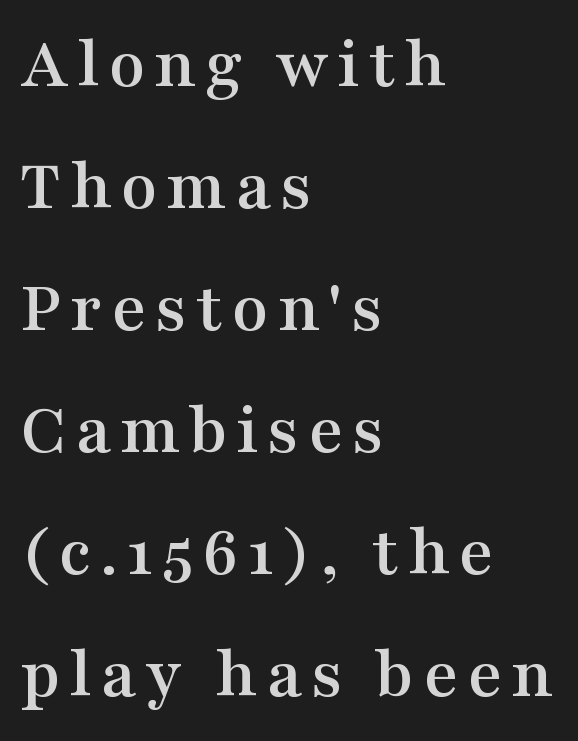
{"serif": "yes", "italic": "no", "width": "wide", "stroke_contrast": "medium", "x_height": "medium", "monospaced": "no", "underline": "no", "align": "left", "line_spacing": "normal", "line_spacing_ratio": 1.65, "glyph_px": 74}
